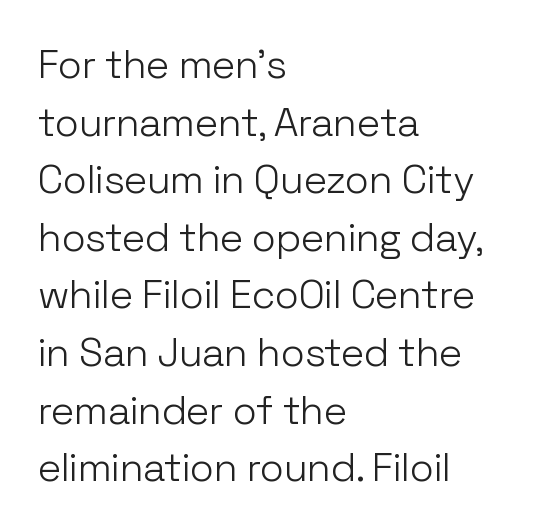
The image shows 40 px light sans-serif type, upright; set left-aligned, normal line spacing (1.44x), normal letter spacing, not underlined; low stroke contrast and a medium x-height.
